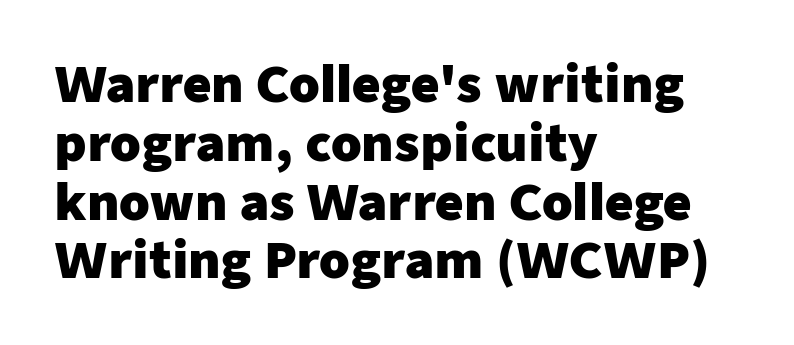
Upright lettering throughout. A typesetter would call this zero additional tracking. This sample is left-justified, so line endings fall wherever the words run out. You can tell from the bare stems that sans-serif type was used. Every letter is thick-stroked: bold, no question. Do the characters align in a grid? No, the font is proportional.
